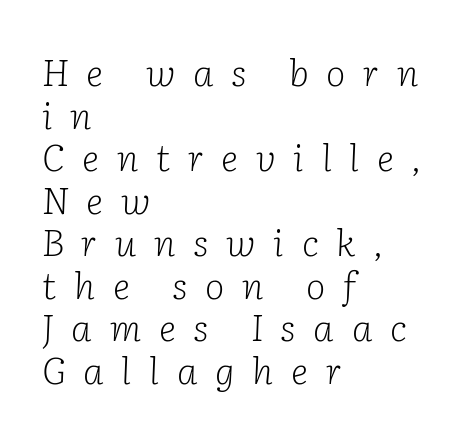
The image shows 37 px light serif type, italic (leaning right); set left-aligned, tight line spacing (1.15x), unusually wide letter spacing (+0.48 em), not underlined; low stroke contrast and a medium x-height.
